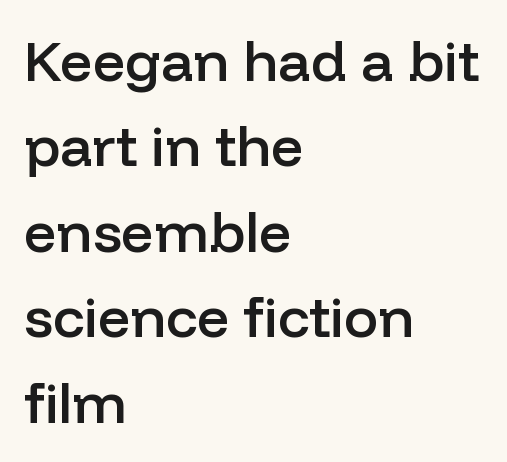
Q: Is the text bold? A: Semi-bold.
Q: Is the text italic (slanted)? A: No, it is upright.
Q: Is the typeface a serif or a sans-serif typeface? A: Sans-serif.
Q: Is the text underlined? A: No.
Q: How is the paragraph aligned? A: Left-aligned.
Q: Is the spacing between letters normal or unusually wide? A: Normal.
Q: Is the spacing between lines tight, normal or loose? A: Normal.
Q: Width (condensed, normal, or wide)? A: Normal.
Q: Stroke contrast? A: Low.
Q: x-height? A: Medium.
Q: Monospaced? A: No.
